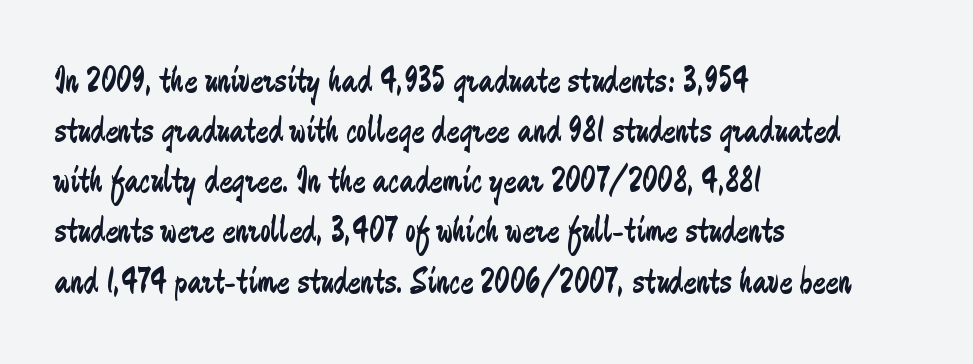
Q: Is the text bold? A: No.
Q: Is the text italic (slanted)? A: Yes.
Q: Is the typeface a serif or a sans-serif typeface? A: Sans-serif.
Q: Is the text underlined? A: No.
Q: How is the paragraph aligned? A: Left-aligned.
Q: Is the spacing between letters normal or unusually wide? A: Normal.
Q: Is the spacing between lines tight, normal or loose? A: Normal.
Q: Width (condensed, normal, or wide)? A: Condensed.
Q: Stroke contrast? A: Low.
Q: x-height? A: Small.
Q: Monospaced? A: No.
